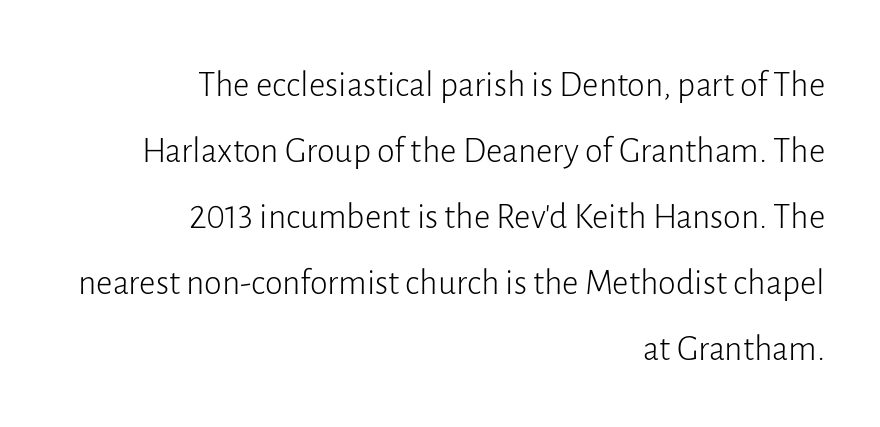
Q: Is the text bold? A: No.
Q: Is the text italic (slanted)? A: No, it is upright.
Q: Is the typeface a serif or a sans-serif typeface? A: Sans-serif.
Q: Is the text underlined? A: No.
Q: How is the paragraph aligned? A: Right-aligned.
Q: Is the spacing between letters normal or unusually wide? A: Normal.
Q: Width (condensed, normal, or wide)? A: Normal.
Q: Stroke contrast? A: Low.
Q: x-height? A: Medium.
Q: Monospaced? A: No.
